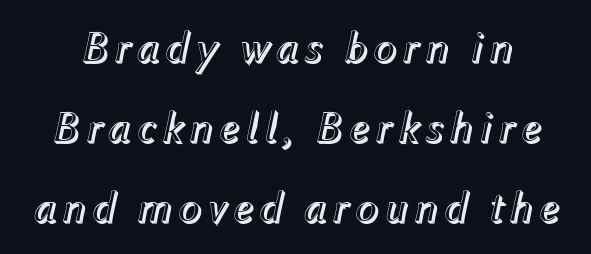
Q: Is the text italic (slanted)? A: Yes, it leans right by about 12 degrees.
Q: Is the text underlined? A: No.
Q: Width (condensed, normal, or wide)? A: Normal.
Q: x-height? A: Medium.
Q: Monospaced? A: No.
